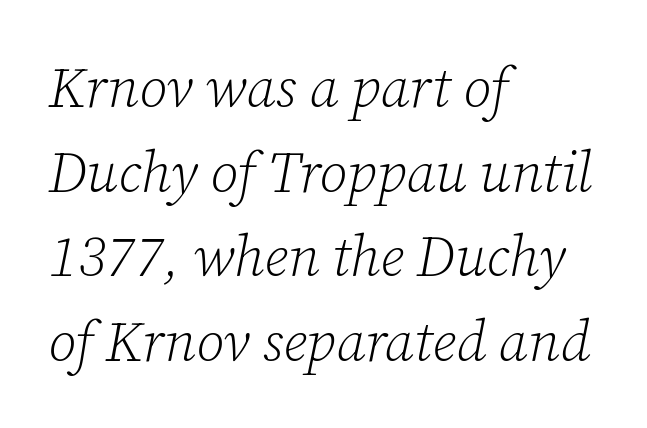
Q: Is the text bold? A: No.
Q: Is the text italic (slanted)? A: Yes, it leans right by about 12 degrees.
Q: Is the typeface a serif or a sans-serif typeface? A: Serif.
Q: Is the text underlined? A: No.
Q: How is the paragraph aligned? A: Left-aligned.
Q: Is the spacing between letters normal or unusually wide? A: Normal.
Q: Is the spacing between lines tight, normal or loose? A: Normal.
Q: Width (condensed, normal, or wide)? A: Normal.
Q: Stroke contrast? A: Low.
Q: x-height? A: Medium.
Q: Monospaced? A: No.
